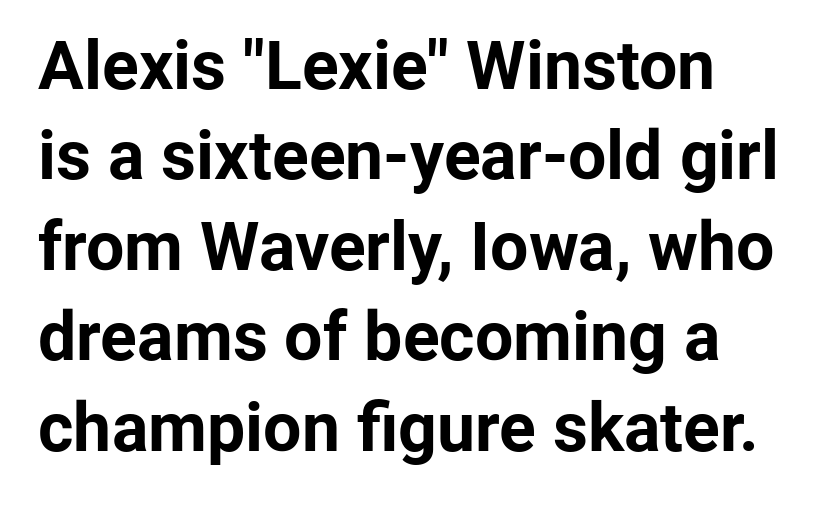
The image shows 68 px bold sans-serif type, upright; set normal line spacing (1.33x), normal letter spacing, not underlined; low stroke contrast and a medium x-height.
